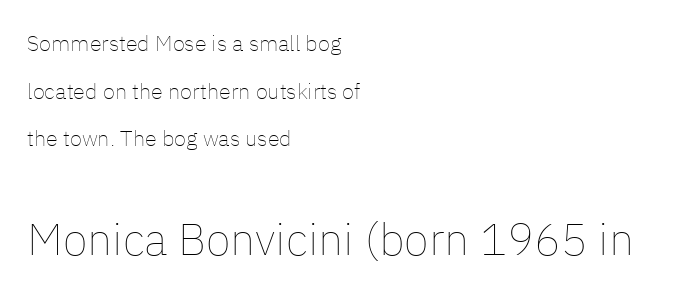
Q: Is the text bold? A: No.
Q: Is the text italic (slanted)? A: No, it is upright.
Q: Is the text underlined? A: No.
Q: How is the paragraph aligned? A: Left-aligned.
Q: Is the spacing between letters normal or unusually wide? A: Normal.
Q: Is the spacing between lines tight, normal or loose? A: Loose.
Q: Which block of text is set in a larger size, the first (top) or the second (bottom)? A: The second (bottom) one.
Q: Width (condensed, normal, or wide)? A: Normal.
Q: Stroke contrast? A: Low.
Q: x-height? A: Medium.
Q: Monospaced? A: No.
